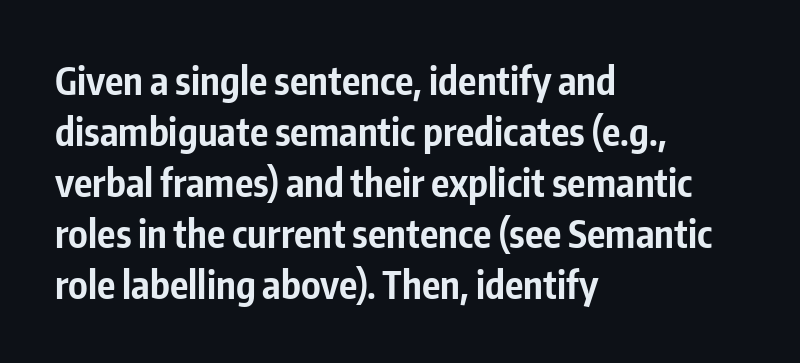
Q: Is the text bold? A: Yes.
Q: Is the text italic (slanted)? A: No, it is upright.
Q: Is the typeface a serif or a sans-serif typeface? A: Sans-serif.
Q: Is the text underlined? A: No.
Q: How is the paragraph aligned? A: Left-aligned.
Q: Is the spacing between letters normal or unusually wide? A: Normal.
Q: Is the spacing between lines tight, normal or loose? A: Normal.
Q: Width (condensed, normal, or wide)? A: Condensed.
Q: Stroke contrast? A: Low.
Q: x-height? A: Medium.
Q: Monospaced? A: No.
